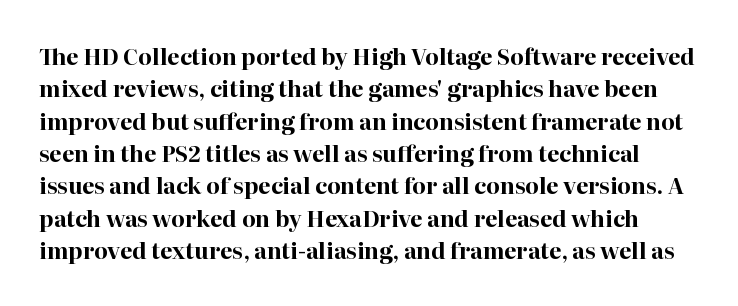
{"italic": "no", "bold": "yes", "underline": "no", "line_spacing": "normal", "line_spacing_ratio": 1.47, "letter_spacing": "normal", "letter_spacing_em": 0.0, "glyph_px": 22}
